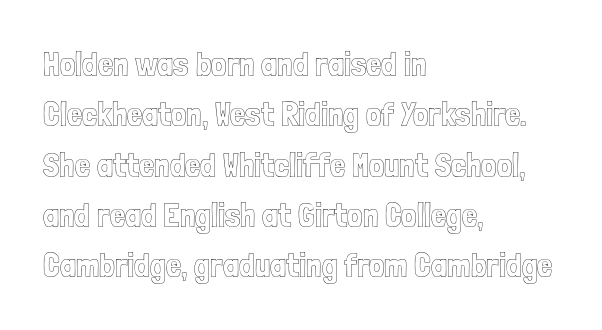
The image shows 34 px condensed type, upright; set left-aligned, normal line spacing (1.48x), normal letter spacing, not underlined; a medium x-height.
